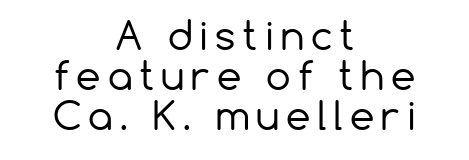
The image shows 39 px regular-weight sans-serif type, upright; set centered, tight line spacing (1.03x), not underlined; low stroke contrast and a medium x-height.
